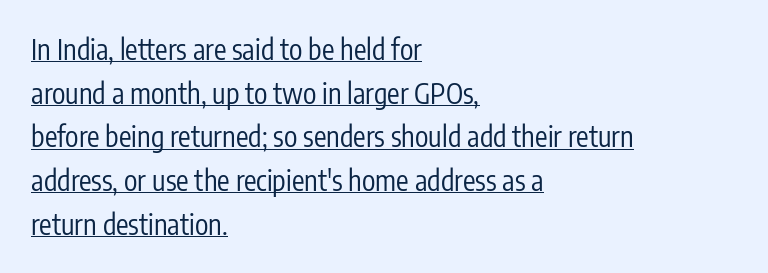
The image shows 28 px regular-weight, condensed sans-serif type, upright; set left-aligned, normal line spacing (1.56x), normal letter spacing, underlined; low stroke contrast and a medium x-height.
